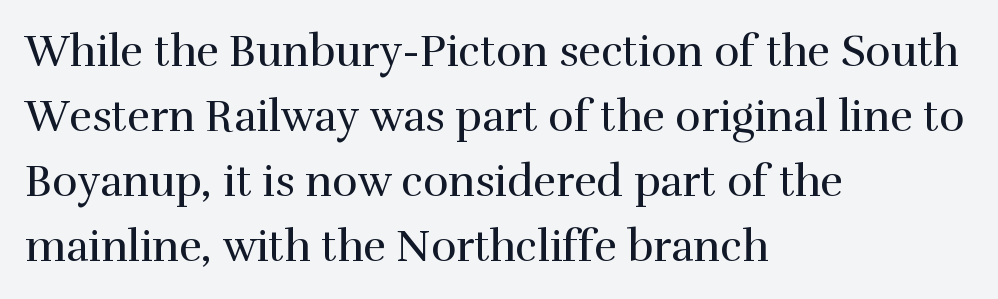
Stroke mass is kept to a normal reading level or below. The passage shown is typeset with a serif family. Line starts are locked; line ends wander. Note the varied advance widths — an 'i' is clearly narrower than an 'm'.
